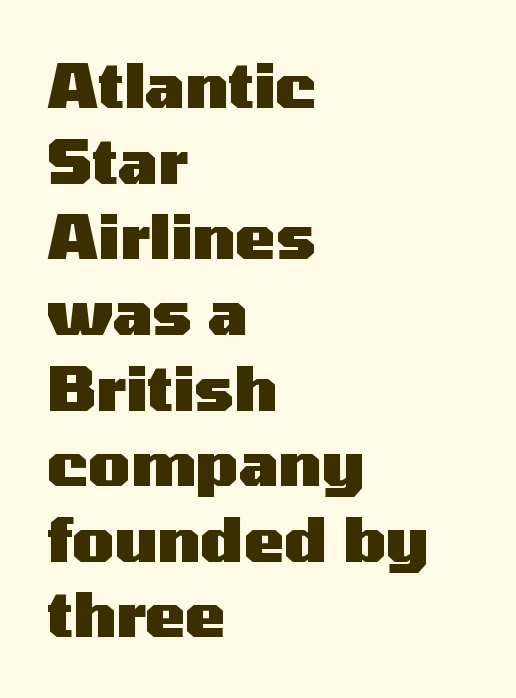
Summary of weight: heavy, a full bold. Teacher's note: observe the even left margin — that is flush-left alignment. Does the type have serifs? No, each stem ends abruptly. The type is set solid horizontally, with unmodified tracking.
